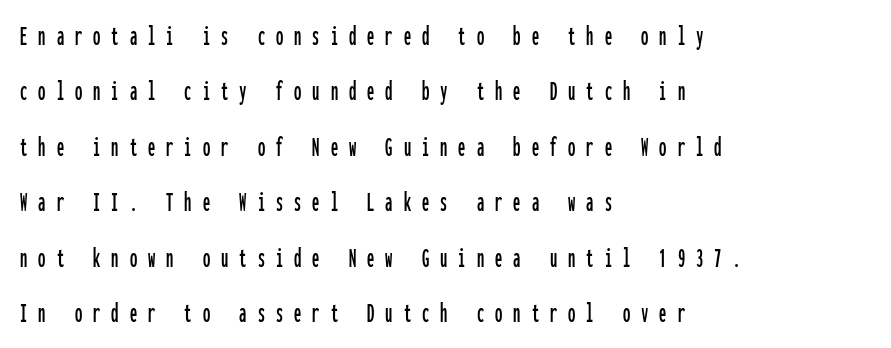
The image shows 29 px condensed sans-serif type, upright, monospaced; set left-aligned, loose line spacing (1.91x), unusually wide letter spacing (+0.38 em), not underlined; low stroke contrast and a medium x-height.
